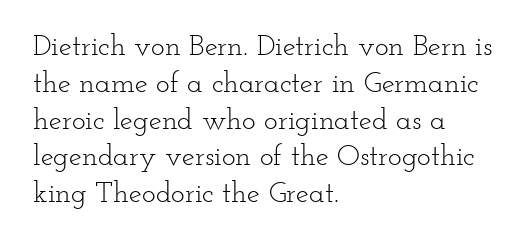
{"serif": "yes", "italic": "no", "bold": "no", "weight": "light", "width": "wide", "stroke_contrast": "low", "x_height": "small", "monospaced": "no", "underline": "no", "align": "left", "line_spacing": "normal", "line_spacing_ratio": 1.27, "letter_spacing": "normal", "letter_spacing_em": 0.0, "glyph_px": 29}
